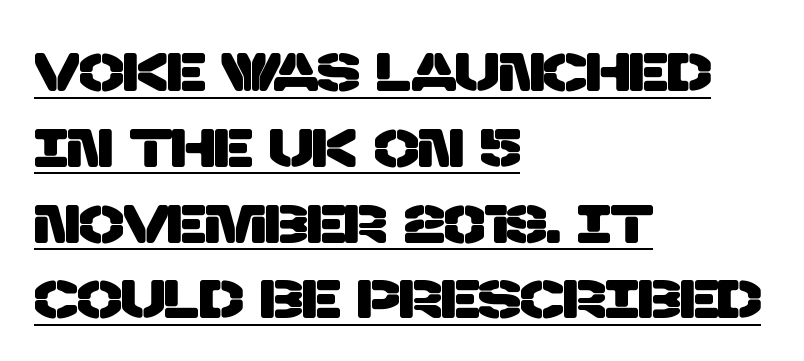
Q: Is the typeface a serif or a sans-serif typeface? A: Sans-serif.
Q: Is the text underlined? A: Yes.
Q: How is the paragraph aligned? A: Left-aligned.
Q: Is the spacing between letters normal or unusually wide? A: Normal.
Q: Is the spacing between lines tight, normal or loose? A: Normal.
Q: Width (condensed, normal, or wide)? A: Normal.
Q: Stroke contrast? A: Low.
Q: x-height? A: Large.
Q: Monospaced? A: No.
